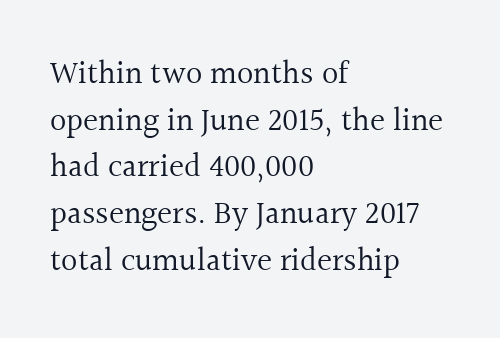
Q: Is the text bold? A: No.
Q: Is the text italic (slanted)? A: No, it is upright.
Q: Is the typeface a serif or a sans-serif typeface? A: Serif.
Q: Is the text underlined? A: No.
Q: How is the paragraph aligned? A: Left-aligned.
Q: Is the spacing between letters normal or unusually wide? A: Normal.
Q: Is the spacing between lines tight, normal or loose? A: Normal.
Q: Width (condensed, normal, or wide)? A: Normal.
Q: x-height? A: Medium.
Q: Monospaced? A: No.
